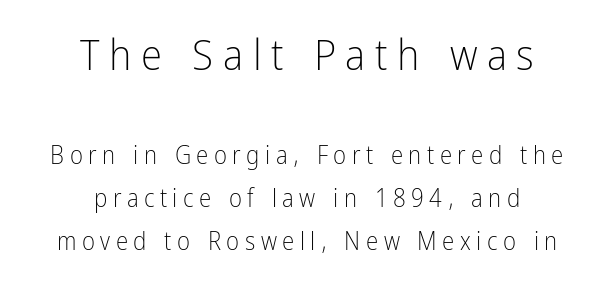
The image shows 43 px light, condensed sans-serif type, upright; set centered, line spacing 1.72x, unusually wide letter spacing (+0.22 em), not underlined; the first (top) block is 1.72x larger; low stroke contrast and a medium x-height.
